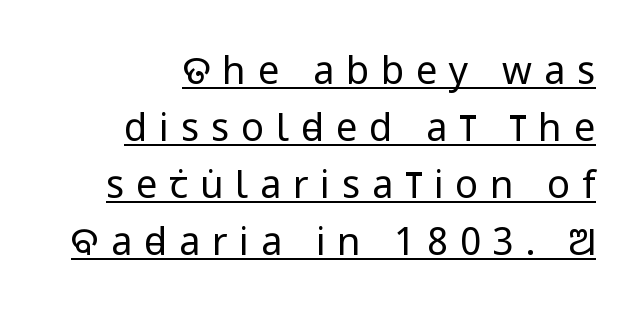
The image shows 38 px regular-weight, condensed sans-serif type, upright; set normal line spacing (1.5x), unusually wide letter spacing (+0.31 em), underlined; low stroke contrast and a large x-height.
